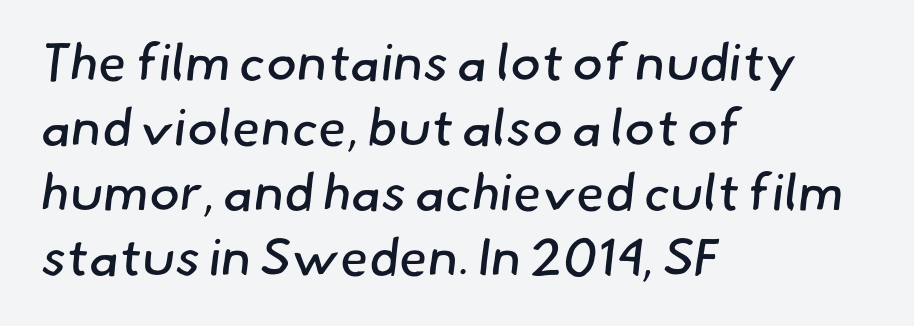
{"serif": "no", "bold": "no", "weight": "regular", "width": "normal", "stroke_contrast": "low", "x_height": "small", "monospaced": "no", "underline": "no", "align": "left", "line_spacing": "normal", "line_spacing_ratio": 1.25, "letter_spacing": "normal", "letter_spacing_em": 0.0, "glyph_px": 52}
